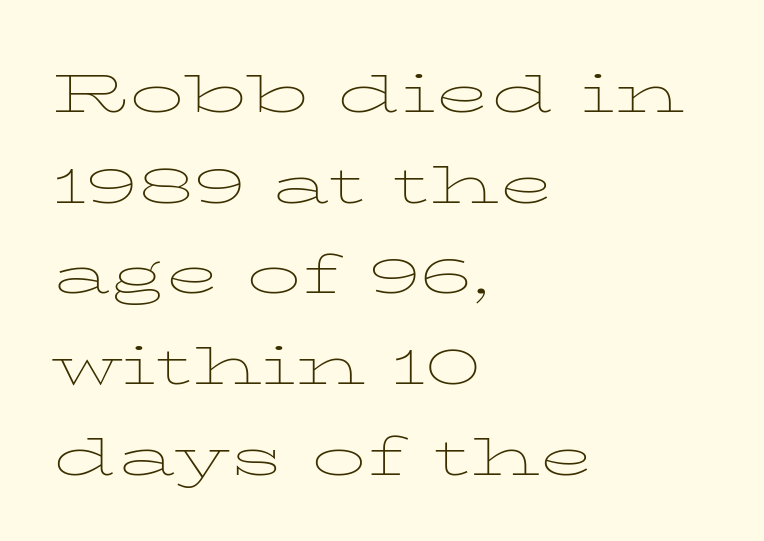
{"italic": "no", "bold": "no", "weight": "thin", "width": "wide", "stroke_contrast": "low", "x_height": "medium", "monospaced": "no", "underline": "no", "align": "left", "line_spacing": "normal", "line_spacing_ratio": 1.26, "letter_spacing": "normal", "letter_spacing_em": 0.0, "glyph_px": 72}
